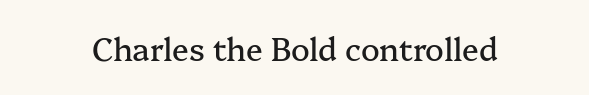
{"serif": "yes", "italic": "no", "width": "normal", "stroke_contrast": "medium", "x_height": "medium", "monospaced": "no", "underline": "no", "letter_spacing": "normal", "letter_spacing_em": 0.0, "glyph_px": 31}
